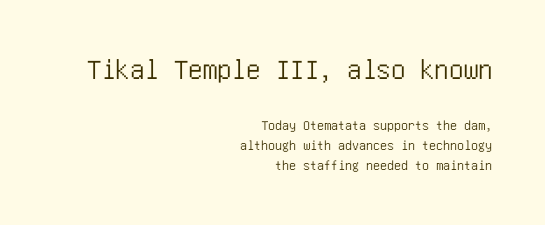
The image shows 29 px condensed sans-serif type, upright; set right-aligned, normal line spacing (1.41x), normal letter spacing, not underlined; the first (top) block is 2.07x larger; low stroke contrast and a large x-height.
